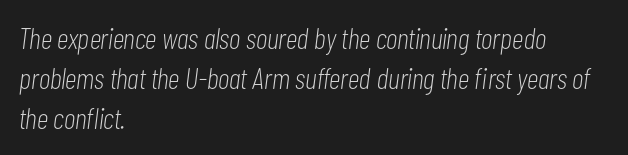
Q: Is the text bold? A: No.
Q: Is the text italic (slanted)? A: Yes, it leans right by about 7 degrees.
Q: Is the text underlined? A: No.
Q: How is the paragraph aligned? A: Left-aligned.
Q: Is the spacing between letters normal or unusually wide? A: Normal.
Q: Is the spacing between lines tight, normal or loose? A: Normal.
Q: Width (condensed, normal, or wide)? A: Condensed.
Q: Stroke contrast? A: Low.
Q: x-height? A: Medium.
Q: Monospaced? A: No.
